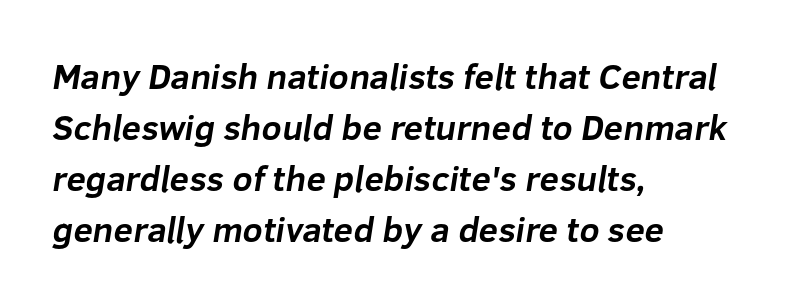
The image shows 35 px bold sans-serif type; set left-aligned, normal line spacing (1.46x), normal letter spacing, not underlined; low stroke contrast and a medium x-height.
